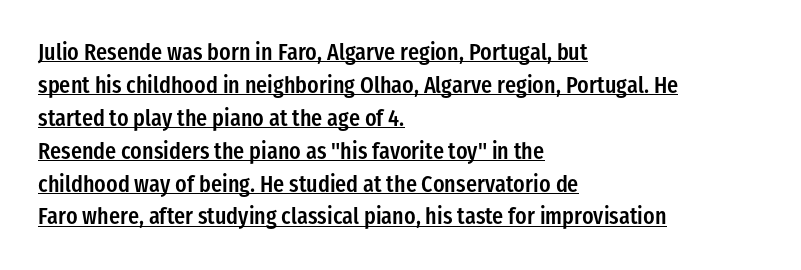
The image shows 23 px text type, upright; set left-aligned, normal line spacing (1.43x), normal letter spacing, underlined.
